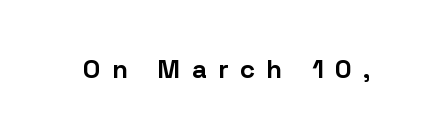
{"italic": "no", "bold": "yes", "underline": "no", "letter_spacing": "wide", "letter_spacing_em": 0.44, "glyph_px": 26}
